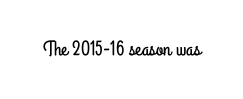
The image shows 21 px text type, upright; set normal letter spacing, not underlined.
